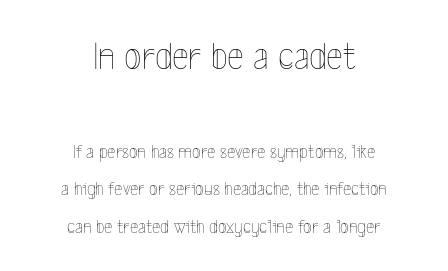
Q: Is the text bold? A: No.
Q: Is the text italic (slanted)? A: No, it is upright.
Q: Is the text underlined? A: No.
Q: How is the paragraph aligned? A: Centered.
Q: Is the spacing between letters normal or unusually wide? A: Normal.
Q: Which block of text is set in a larger size, the first (top) or the second (bottom)? A: The first (top) one.
Q: Width (condensed, normal, or wide)? A: Condensed.
Q: x-height? A: Medium.
Q: Monospaced? A: No.
